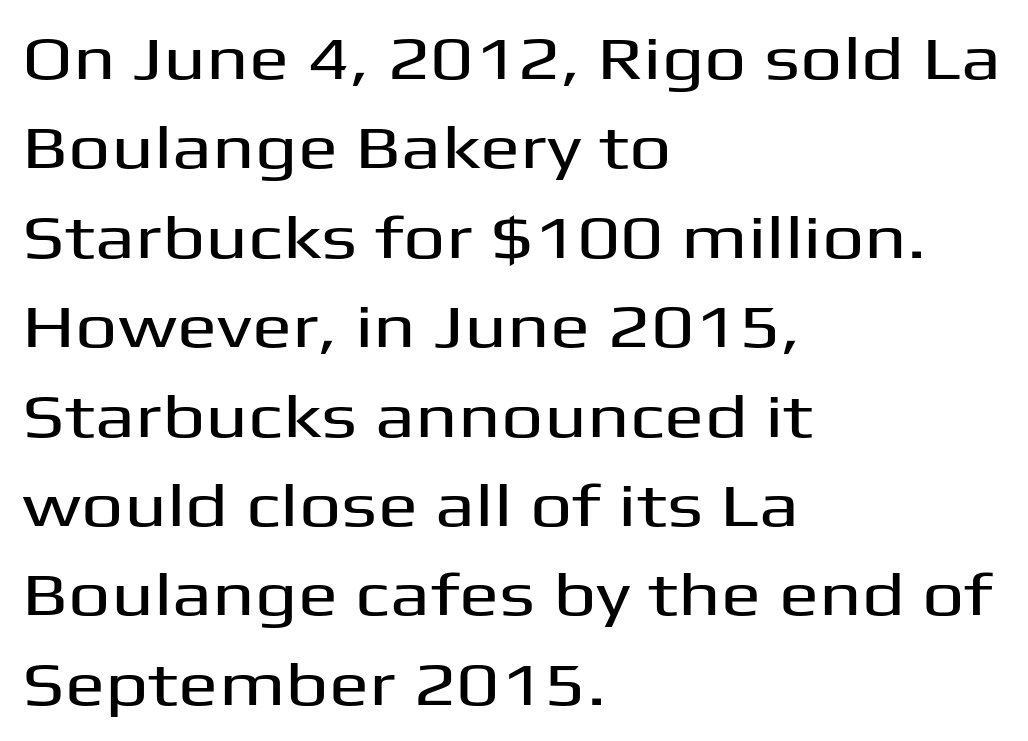
Q: Is the text italic (slanted)? A: No, it is upright.
Q: Is the typeface a serif or a sans-serif typeface? A: Sans-serif.
Q: Is the text underlined? A: No.
Q: How is the paragraph aligned? A: Left-aligned.
Q: Is the spacing between letters normal or unusually wide? A: Normal.
Q: Is the spacing between lines tight, normal or loose? A: Normal.
Q: Width (condensed, normal, or wide)? A: Wide.
Q: Stroke contrast? A: Medium.
Q: x-height? A: Medium.
Q: Monospaced? A: No.
